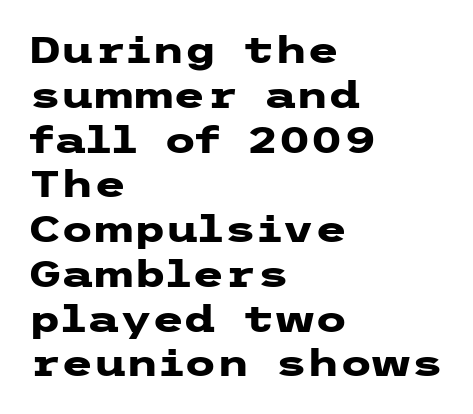
Q: Is the text bold? A: Yes.
Q: Is the text italic (slanted)? A: No, it is upright.
Q: Is the typeface a serif or a sans-serif typeface? A: Sans-serif.
Q: Is the text underlined? A: No.
Q: How is the paragraph aligned? A: Left-aligned.
Q: Is the spacing between letters normal or unusually wide? A: Normal.
Q: Width (condensed, normal, or wide)? A: Wide.
Q: Stroke contrast? A: Low.
Q: x-height? A: Medium.
